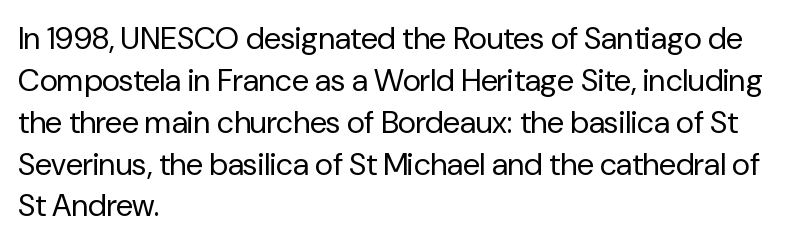
The image shows 31 px regular-weight sans-serif type, upright; set left-aligned, normal line spacing (1.35x), normal letter spacing, not underlined; low stroke contrast and a medium x-height.
